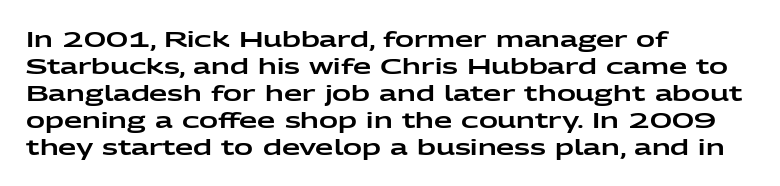
No word sits above an underline. Rendered with straight, roman letterforms. A typesetter would call this leading conventional body-copy spacing. Nothing unusual about the tracking: characters are spaced as the font intends. Line starts are locked; line ends wander.
